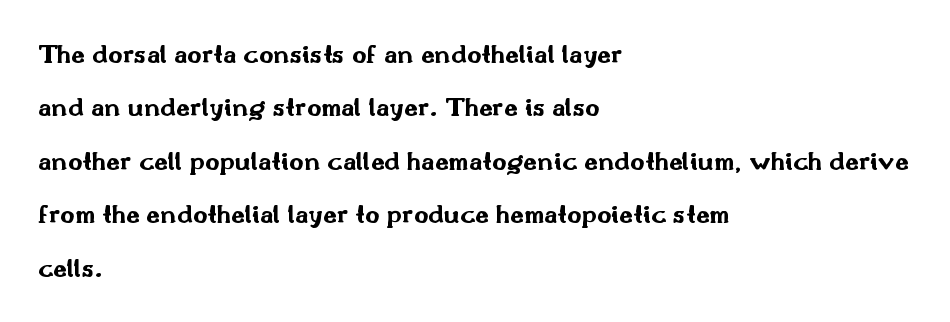
This is roman type, the default non-slanted kind. I'd call this a sans setting — the letters go barefoot. In terms of weight, the rendering is a true, heavy bold. These lines keep a tight, regular rhythm from letter to letter.
